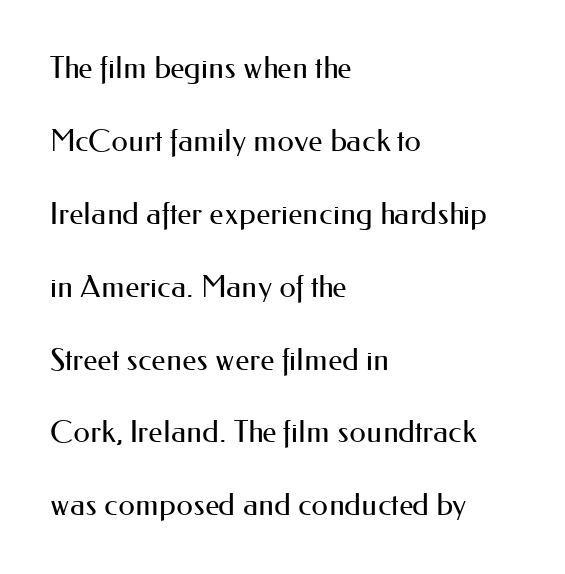
The type sits square on the baseline with zero lean. Unlike a traditional serif, this face leaves its strokes unadorned. All the whitespace from short lines collects on the right. The passage shown is typed in a proportional face where columns would drift. Inter-character spacing is left at the font's built-in metrics. The font is comparable to plain body text, perhaps lighter.
